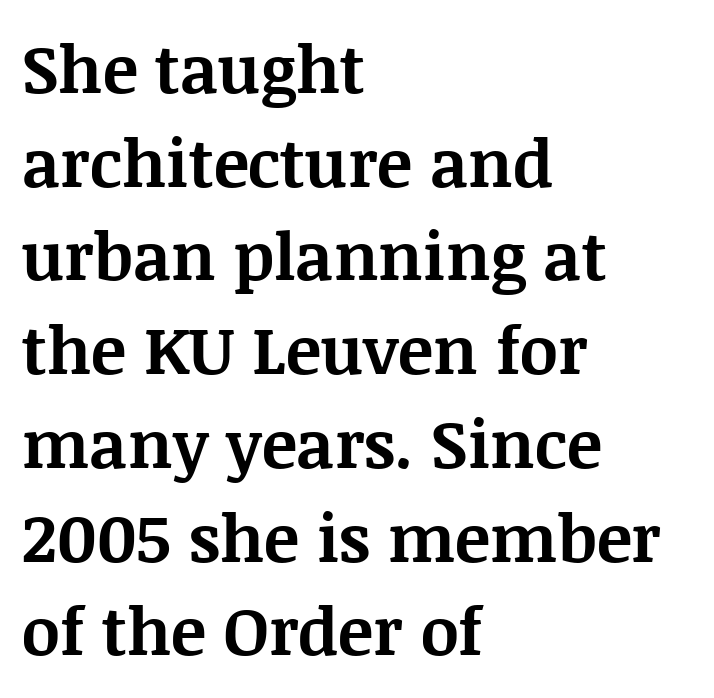
{"serif": "yes", "italic": "no", "bold": "yes", "weight": "bold", "width": "normal", "stroke_contrast": "medium", "x_height": "large", "monospaced": "no", "underline": "no", "align": "left", "line_spacing": "normal", "line_spacing_ratio": 1.42, "letter_spacing": "normal", "letter_spacing_em": 0.0, "glyph_px": 66}
